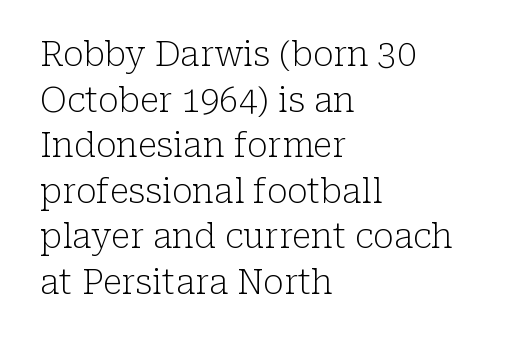
{"serif": "yes", "italic": "no", "bold": "no", "weight": "light", "width": "normal", "stroke_contrast": "low", "x_height": "medium", "monospaced": "no", "underline": "no", "align": "left", "line_spacing": "normal", "line_spacing_ratio": 1.34, "letter_spacing": "normal", "letter_spacing_em": 0.0, "glyph_px": 34}
